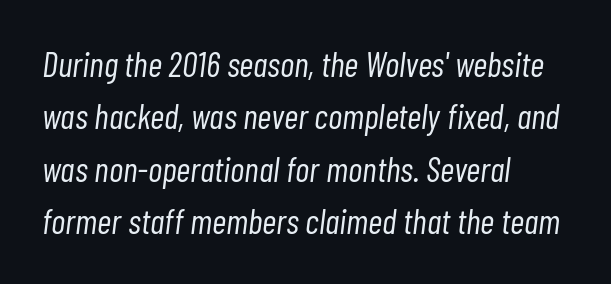
{"italic": "yes", "lean": "right", "slant_degrees": 7, "bold": "no", "weight": "light", "width": "condensed", "stroke_contrast": "low", "x_height": "medium", "monospaced": "no", "underline": "no", "align": "left", "line_spacing": "normal", "line_spacing_ratio": 1.5, "letter_spacing": "normal", "letter_spacing_em": 0.0, "glyph_px": 35}
